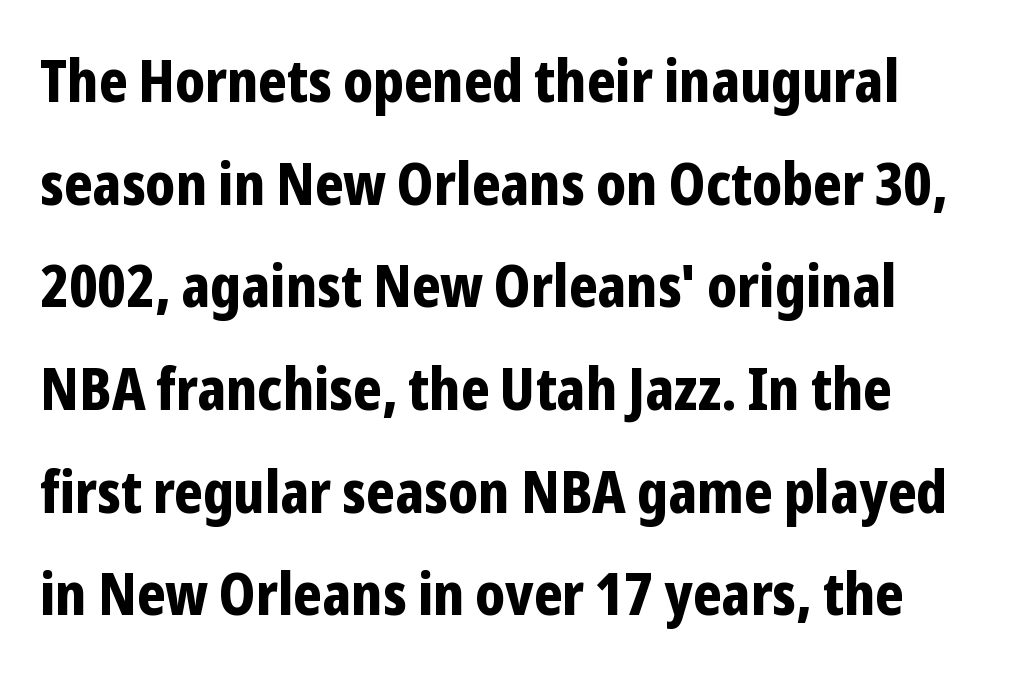
{"serif": "no", "italic": "no", "bold": "yes", "weight": "bold", "width": "condensed", "stroke_contrast": "low", "x_height": "medium", "monospaced": "no", "underline": "no", "line_spacing_ratio": 1.77, "letter_spacing": "normal", "letter_spacing_em": 0.0, "glyph_px": 58}
